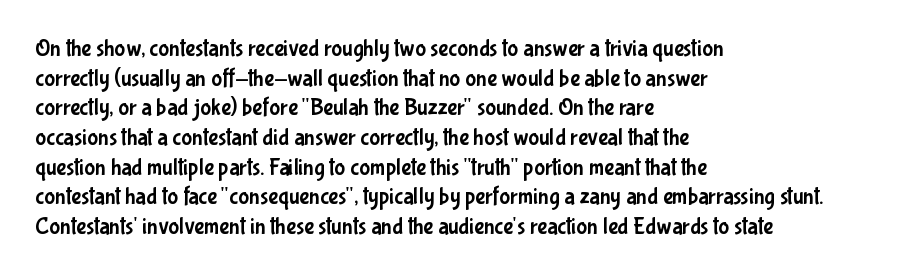
{"italic": "no", "underline": "no", "align": "left", "line_spacing": "normal", "line_spacing_ratio": 1.29, "letter_spacing": "normal", "letter_spacing_em": 0.0, "glyph_px": 23}
